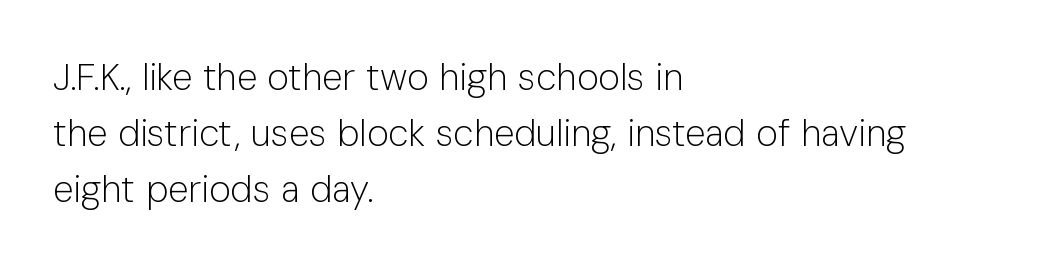
{"serif": "no", "italic": "no", "bold": "no", "weight": "light", "width": "normal", "stroke_contrast": "low", "x_height": "medium", "monospaced": "no", "underline": "no", "align": "left", "line_spacing": "normal", "line_spacing_ratio": 1.52, "letter_spacing": "normal", "letter_spacing_em": 0.0, "glyph_px": 37}
